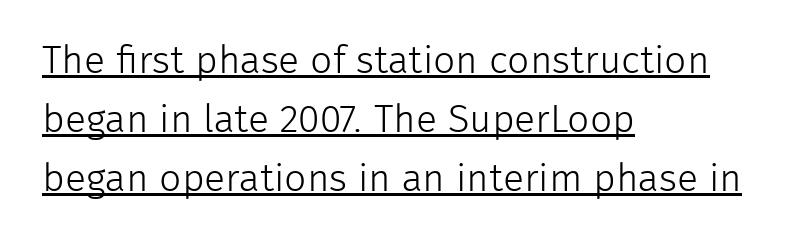
Think of a printed novel: that variable character pitch is what you see here. Is the letter spacing exaggerated? No — it looks like the ordinary default. Check where the strokes stop: nothing finishes them off — pure sans. Posture: straight, roman, zero tilt.
